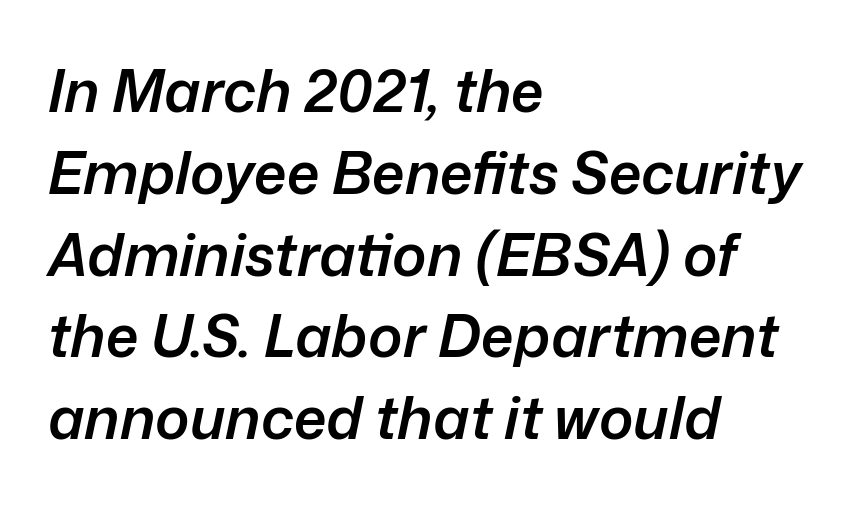
The image shows 58 px semibold type, italic (leaning right); set left-aligned, normal line spacing (1.41x), normal letter spacing, not underlined; low stroke contrast and a medium x-height.
